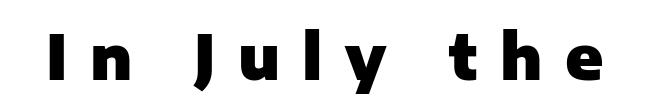
Varying glyph widths throughout — classic text-font behaviour. The specimen omits any rule beneath the text block's lines. Letter spacing: wide. The letters are bold, with thick, heavy strokes. Stroke terminals: plain, sans-serif. Ascenders rise straight up at ninety degrees.
